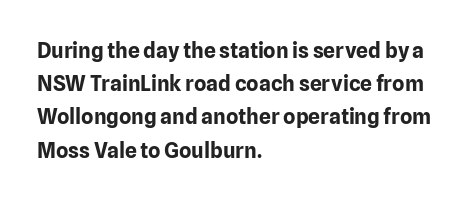
Q: Is the text bold? A: Yes.
Q: Is the text italic (slanted)? A: No, it is upright.
Q: Is the text underlined? A: No.
Q: How is the paragraph aligned? A: Left-aligned.
Q: Is the spacing between letters normal or unusually wide? A: Normal.
Q: Is the spacing between lines tight, normal or loose? A: Normal.
